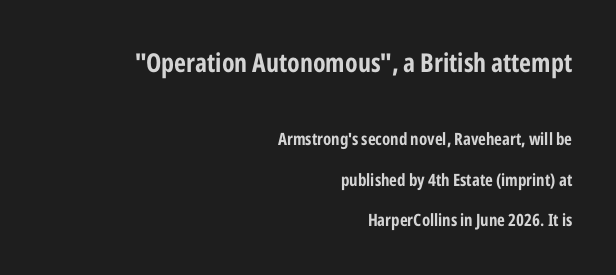
{"italic": "no", "bold": "yes", "underline": "no", "align": "right", "line_spacing": "loose", "line_spacing_ratio": 2.37, "letter_spacing": "normal", "letter_spacing_em": 0.0, "larger_block": "first", "size_ratio": 1.53, "glyph_px": 26}
